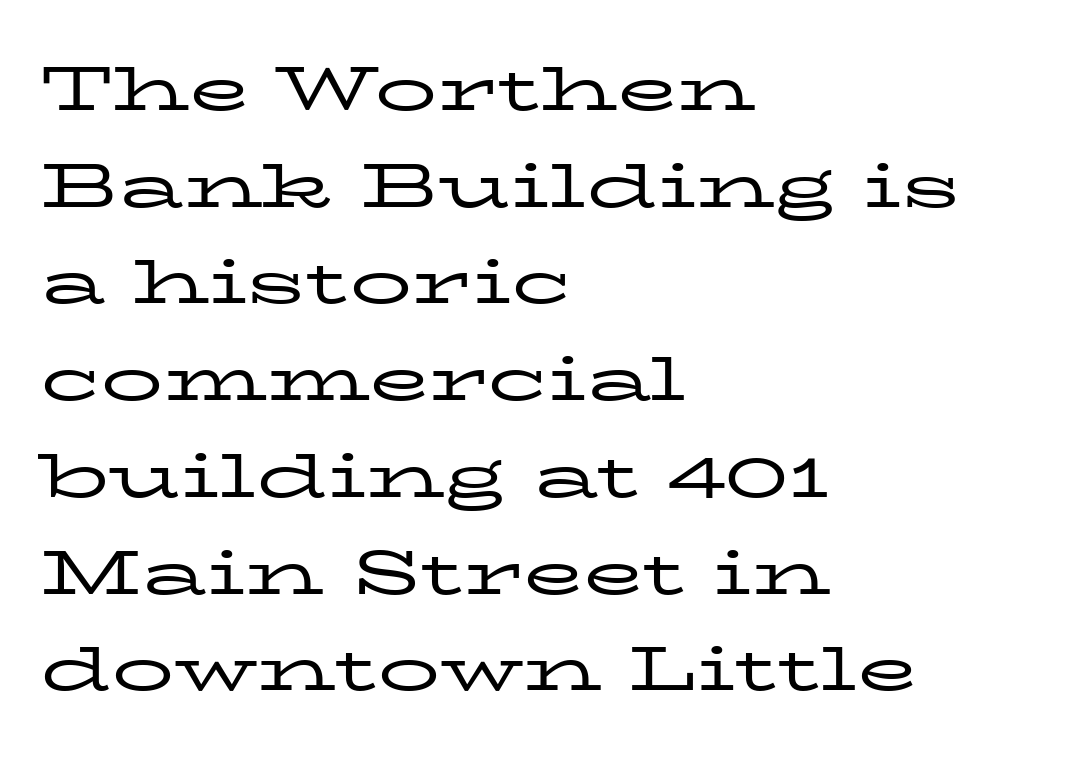
The image shows 62 px regular-weight, wide serif type, upright; set left-aligned, normal line spacing (1.56x), normal letter spacing, not underlined; low stroke contrast and a medium x-height.
